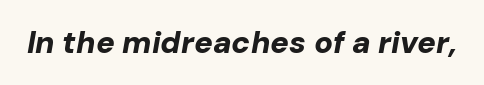
{"italic": "yes", "lean": "right", "slant_degrees": 10, "bold": "yes", "weight": "bold", "width": "normal", "stroke_contrast": "low", "x_height": "medium", "monospaced": "no", "underline": "no", "letter_spacing": "normal", "letter_spacing_em": 0.0, "glyph_px": 31}
